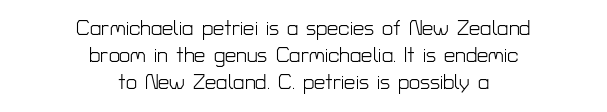
The image shows 20 px text type, upright; set centered, normal line spacing (1.34x), normal letter spacing, not underlined.
